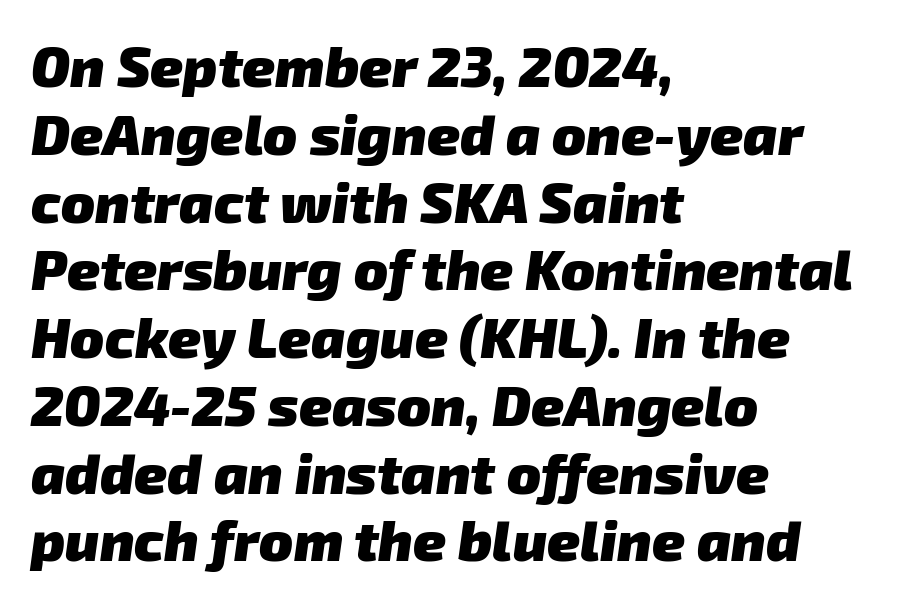
{"serif": "no", "bold": "yes", "weight": "heavy", "width": "normal", "stroke_contrast": "low", "x_height": "medium", "monospaced": "no", "underline": "no", "align": "left", "line_spacing_ratio": 1.21, "letter_spacing": "normal", "letter_spacing_em": 0.0, "glyph_px": 56}
